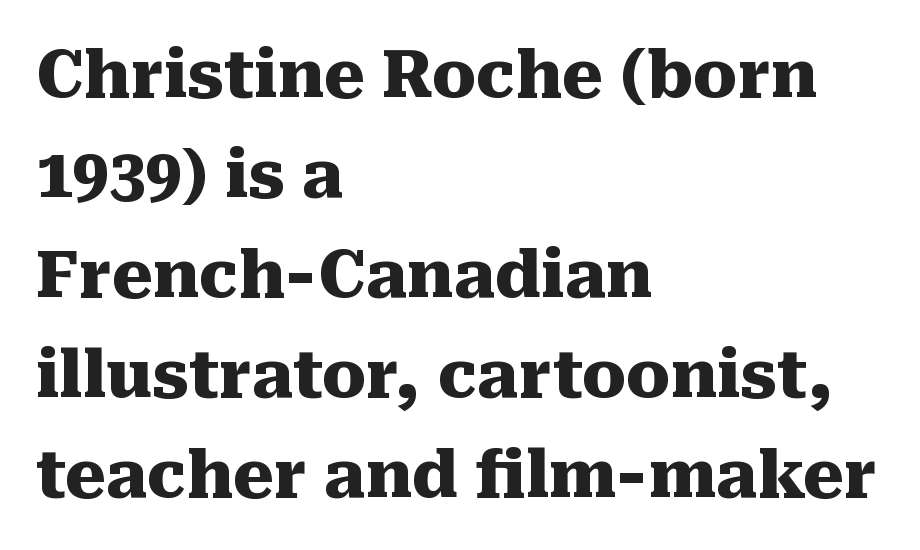
Q: Is the text bold? A: Yes.
Q: Is the text italic (slanted)? A: No, it is upright.
Q: Is the typeface a serif or a sans-serif typeface? A: Serif.
Q: Is the text underlined? A: No.
Q: How is the paragraph aligned? A: Left-aligned.
Q: Is the spacing between letters normal or unusually wide? A: Normal.
Q: Is the spacing between lines tight, normal or loose? A: Normal.
Q: Width (condensed, normal, or wide)? A: Normal.
Q: Stroke contrast? A: Medium.
Q: x-height? A: Medium.
Q: Monospaced? A: No.
